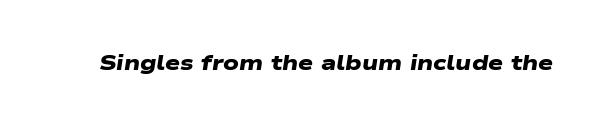
{"bold": "yes", "underline": "no", "letter_spacing": "normal", "letter_spacing_em": 0.0, "glyph_px": 21}
